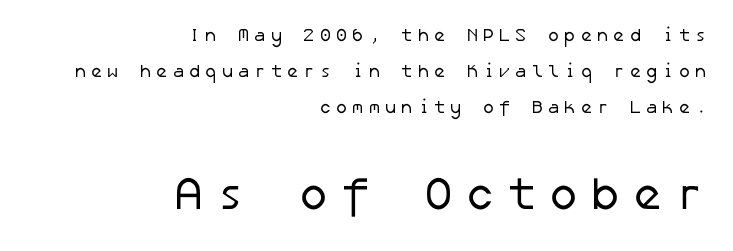
Underlining? Definitely not there. The weight tops out at a normal text grade. The type family on display is of the sans-serif kind. The horizontal fit of the characters is loose and conspicuously gappy.
